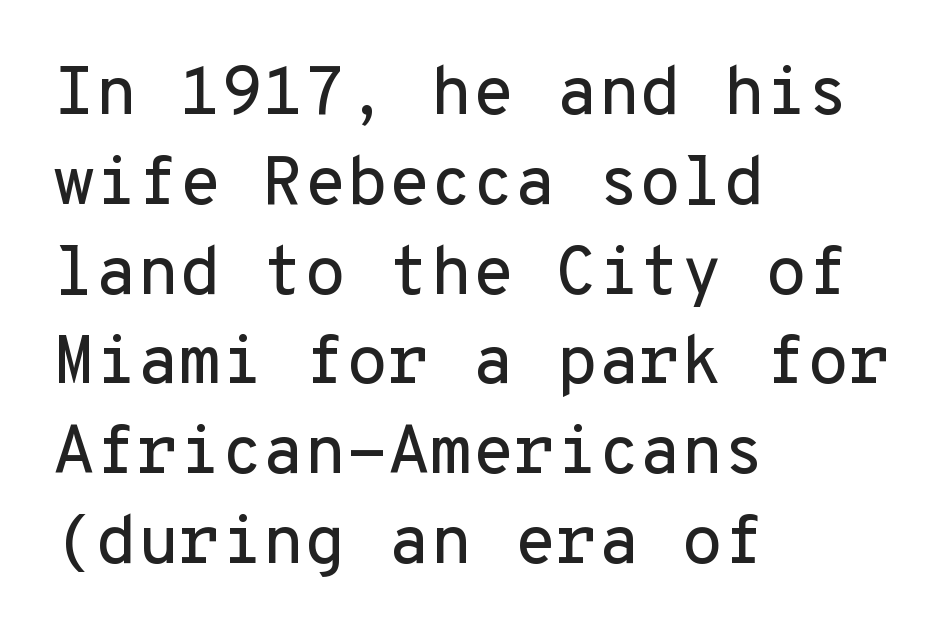
The image shows 68 px sans-serif type, upright, monospaced; set left-aligned, normal line spacing (1.32x), normal letter spacing, not underlined; low stroke contrast and a medium x-height.
